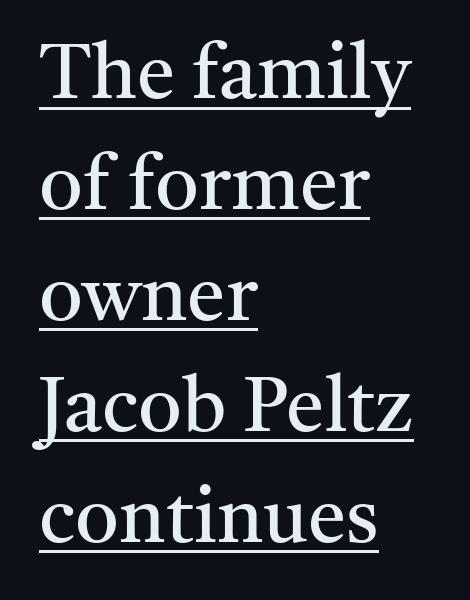
The image shows 77 px regular-weight serif type, upright; set left-aligned, normal line spacing (1.44x), normal letter spacing, underlined; medium stroke contrast and a medium x-height.
